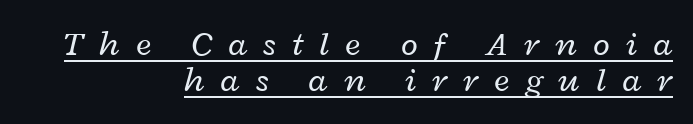
The image shows 35 px regular-weight, wide type, italic (leaning right); set right-aligned, tight line spacing (1.04x), unusually wide letter spacing (+0.46 em), underlined; low stroke contrast and a medium x-height.
